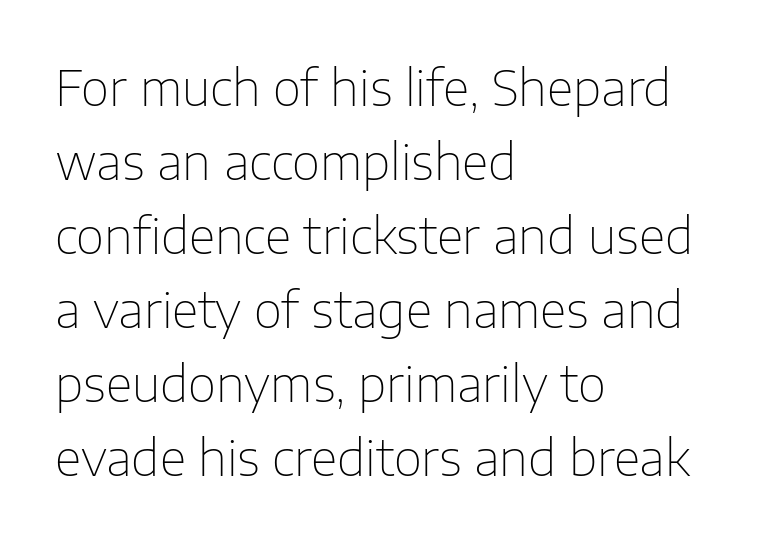
The image shows 49 px thin sans-serif type, upright; set left-aligned, normal line spacing (1.51x), normal letter spacing, not underlined; low stroke contrast and a medium x-height.
